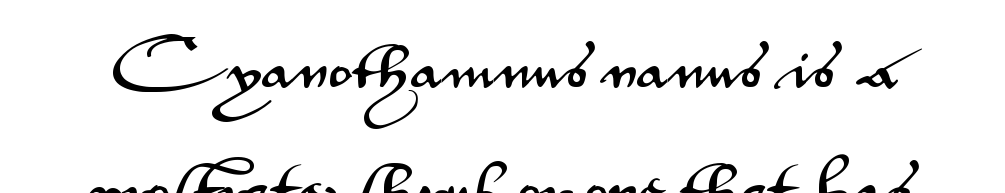
Font category for this specimen: sans-serif. Words appear dense and cohesive because spacing is normal. Note the varied advance widths — an 'i' is clearly narrower than an 'm'. The leading is generous, giving the passage an open texture.
